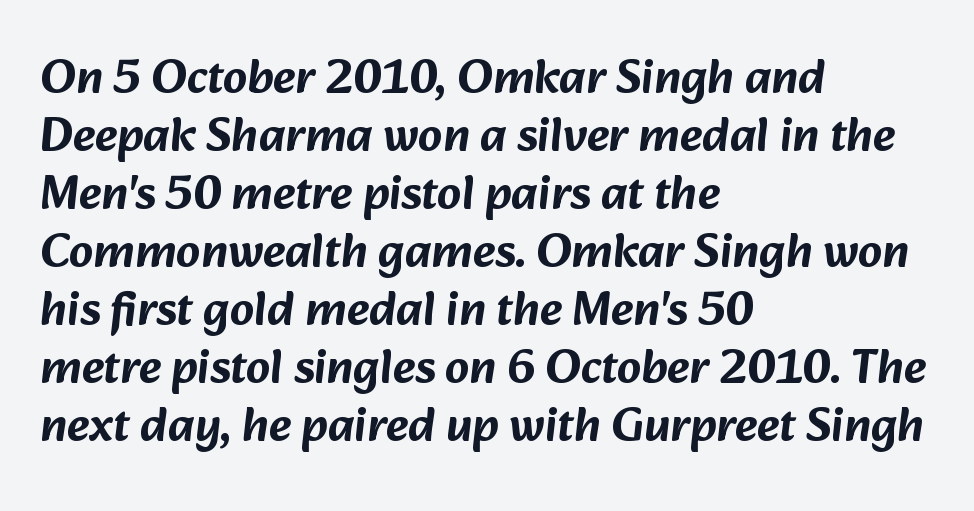
The image shows 48 px sans-serif type; set left-aligned, line spacing 1.21x, normal letter spacing, not underlined; low stroke contrast and a medium x-height.
